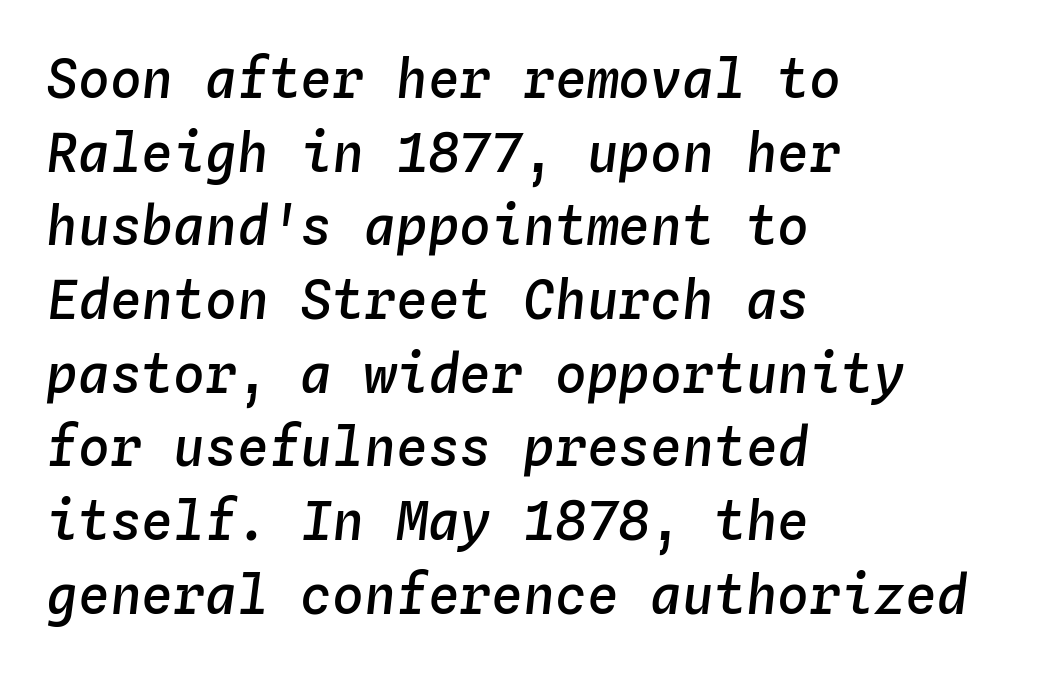
The image shows 53 px semibold type, italic (leaning right), monospaced; set left-aligned, normal line spacing (1.39x), normal letter spacing, not underlined; low stroke contrast and a medium x-height.
